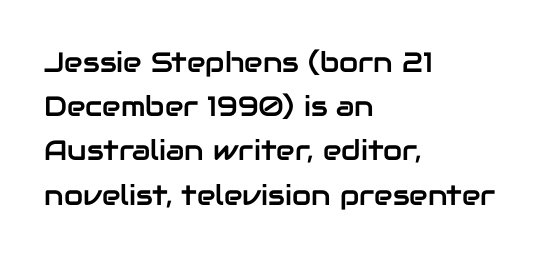
{"serif": "no", "italic": "no", "width": "normal", "stroke_contrast": "low", "x_height": "medium", "monospaced": "no", "underline": "no", "align": "left", "line_spacing": "normal", "line_spacing_ratio": 1.58, "letter_spacing": "normal", "letter_spacing_em": 0.0, "glyph_px": 28}
